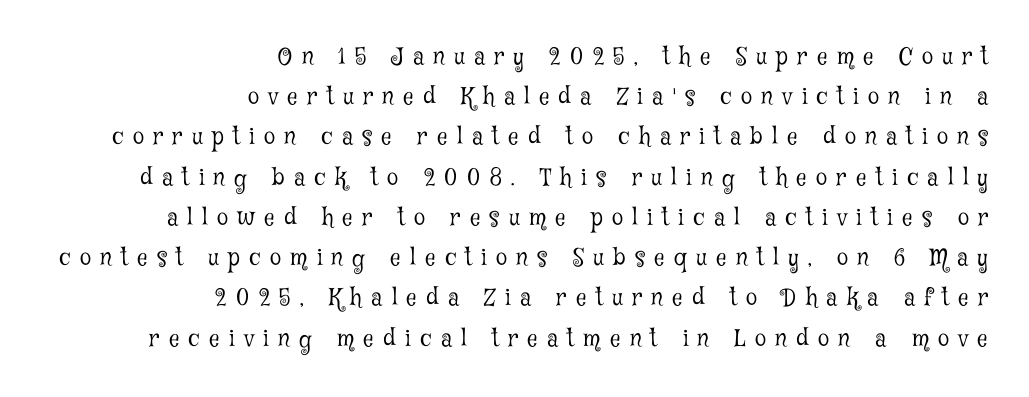
The image shows 23 px text type, upright; set right-aligned, line spacing 1.75x, unusually wide letter spacing (+0.4 em), not underlined.
